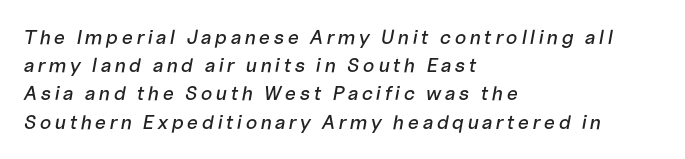
Descenders are the only things crossing below the line. A normal amount of white space separates one row of letters from the next. These lines stack with their left ends in a neat column. Is the type slanted? Yes — the strokes lean at a clear angle.
